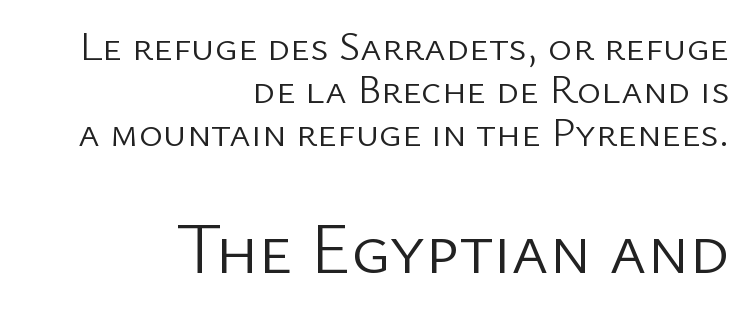
Q: Is the text bold? A: No.
Q: Is the text italic (slanted)? A: No, it is upright.
Q: Is the typeface a serif or a sans-serif typeface? A: Sans-serif.
Q: Is the text underlined? A: No.
Q: How is the paragraph aligned? A: Right-aligned.
Q: Is the spacing between letters normal or unusually wide? A: Normal.
Q: Is the spacing between lines tight, normal or loose? A: Tight.
Q: Which block of text is set in a larger size, the first (top) or the second (bottom)? A: The second (bottom) one.
Q: Width (condensed, normal, or wide)? A: Normal.
Q: Stroke contrast? A: Low.
Q: x-height? A: Medium.
Q: Monospaced? A: No.
